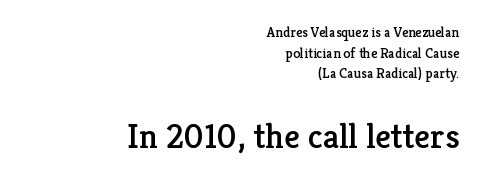
The image shows 35 px serif type, upright; set right-aligned, normal line spacing (1.48x), normal letter spacing, not underlined; the second (bottom) block is 2.5x larger; low stroke contrast and a medium x-height.
